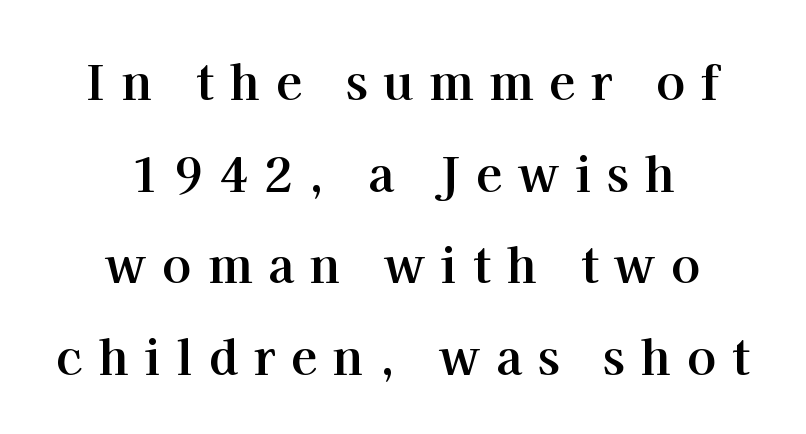
The image shows 48 px bold serif type, upright; set centered, loose line spacing (1.91x), unusually wide letter spacing (+0.33 em), not underlined; high stroke contrast and a medium x-height.
